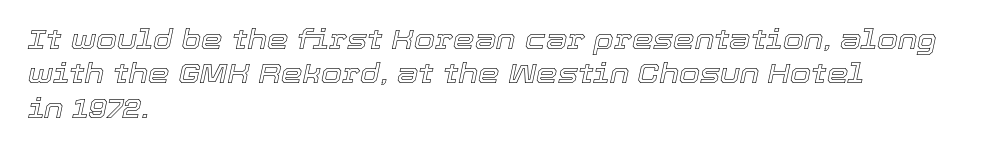
{"italic": "yes", "lean": "right", "slant_degrees": 12, "underline": "no", "align": "left", "line_spacing": "normal", "line_spacing_ratio": 1.27, "letter_spacing": "normal", "letter_spacing_em": 0.0, "glyph_px": 27}
